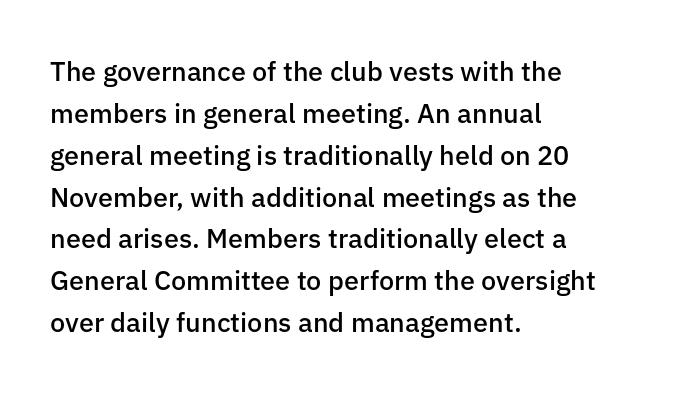
Q: Is the text bold? A: Semi-bold.
Q: Is the text italic (slanted)? A: No, it is upright.
Q: Is the text underlined? A: No.
Q: How is the paragraph aligned? A: Left-aligned.
Q: Is the spacing between letters normal or unusually wide? A: Normal.
Q: Is the spacing between lines tight, normal or loose? A: Normal.
